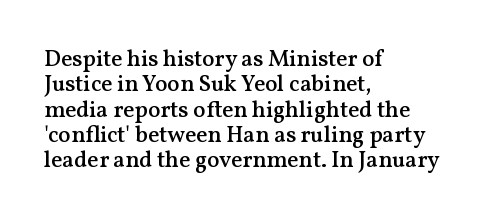
The lines are packed closely together with very little leading. This sample uses plain, unmodified letter spacing. The lines in this sample share a left origin and differ only in where they stop. The letters stand upright; this is a roman face.
